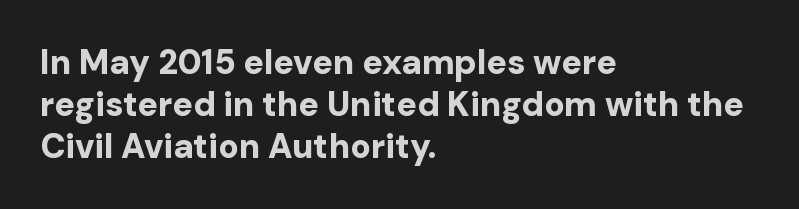
The image shows 34 px bold sans-serif type, upright; set left-aligned, line spacing 1.23x, normal letter spacing, not underlined; low stroke contrast and a medium x-height.
